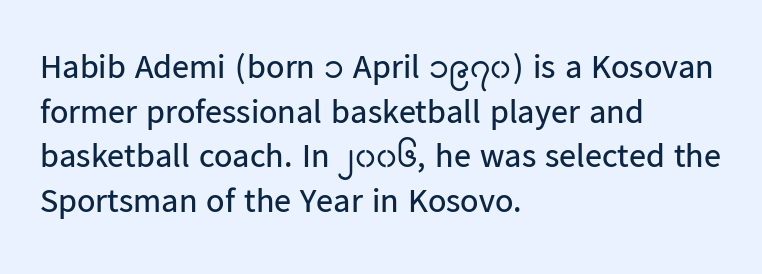
Unlike a traditional serif, this face leaves its strokes unadorned. This is roman type, the default non-slanted kind. Leading matches the norm, producing a regular column. Compared with a typical body face, this is equally light or lighter still. Is this a fixed-width face? No — the glyphs have proportional, varying widths.
